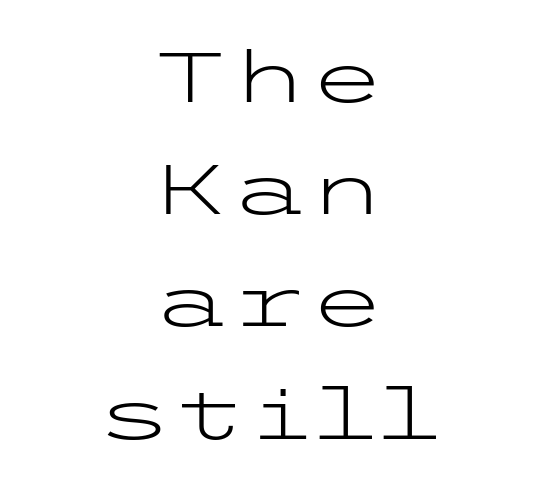
Q: Is the text bold? A: No.
Q: Is the text italic (slanted)? A: No, it is upright.
Q: Is the typeface a serif or a sans-serif typeface? A: Sans-serif.
Q: Is the text underlined? A: No.
Q: How is the paragraph aligned? A: Centered.
Q: Is the spacing between letters normal or unusually wide? A: Normal.
Q: Is the spacing between lines tight, normal or loose? A: Normal.
Q: Width (condensed, normal, or wide)? A: Wide.
Q: Stroke contrast? A: Low.
Q: x-height? A: Medium.
